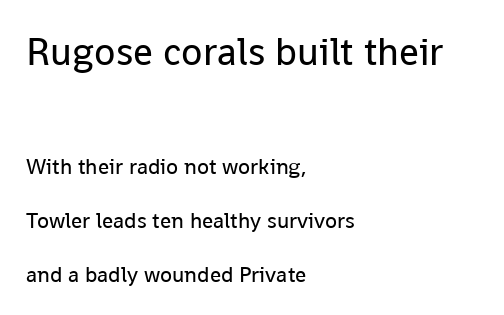
The image shows 39 px regular-weight sans-serif type, upright; set left-aligned, loose line spacing (2.44x), normal letter spacing, not underlined; the first (top) block is 1.77x larger; low stroke contrast and a medium x-height.
